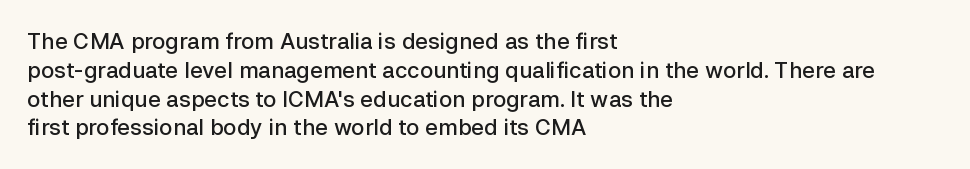
Left-aligned paragraph, ragged on the right. This sample uses plain, unmodified letter spacing. The lettering holds an erect, upright posture throughout. Underlining? Definitely not there. Students, this is semibold: more ink than regular, less than bold.
